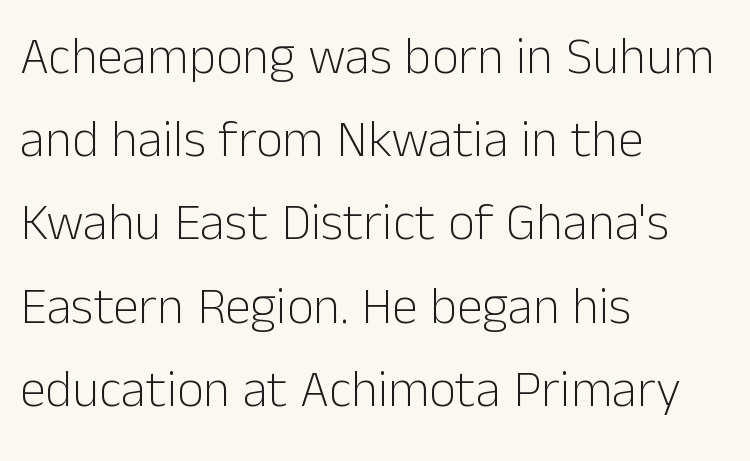
The image shows 52 px light sans-serif type, upright; set left-aligned, normal line spacing (1.6x), normal letter spacing, not underlined; low stroke contrast and a medium x-height.
